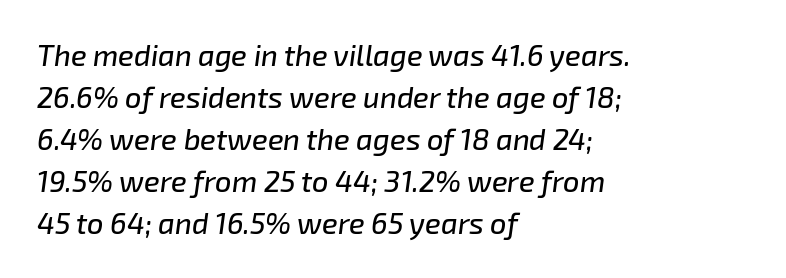
The image shows 29 px text type, italic (leaning right); set left-aligned, normal line spacing (1.45x), normal letter spacing, not underlined; low stroke contrast and a medium x-height.
